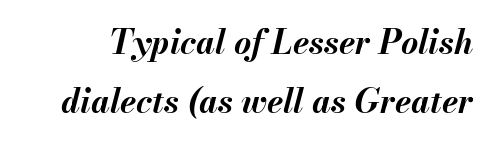
{"italic": "yes", "lean": "right", "slant_degrees": 13, "bold": "yes", "weight": "bold", "width": "normal", "stroke_contrast": "medium", "x_height": "small", "monospaced": "no", "underline": "no", "line_spacing_ratio": 1.78, "letter_spacing": "normal", "letter_spacing_em": 0.0, "glyph_px": 33}
